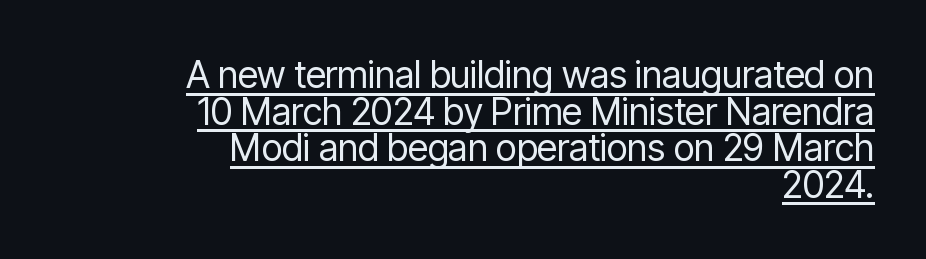
{"serif": "no", "italic": "no", "bold": "no", "weight": "regular", "width": "condensed", "stroke_contrast": "low", "x_height": "medium", "monospaced": "no", "underline": "yes", "align": "right", "line_spacing": "tight", "line_spacing_ratio": 0.99, "letter_spacing": "normal", "letter_spacing_em": 0.0, "glyph_px": 37}
